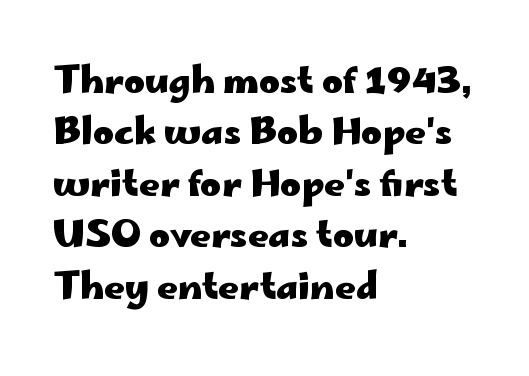
The image shows 36 px heavy, wide sans-serif type, upright; set left-aligned, normal line spacing (1.43x), normal letter spacing, not underlined; low stroke contrast and a small x-height.
